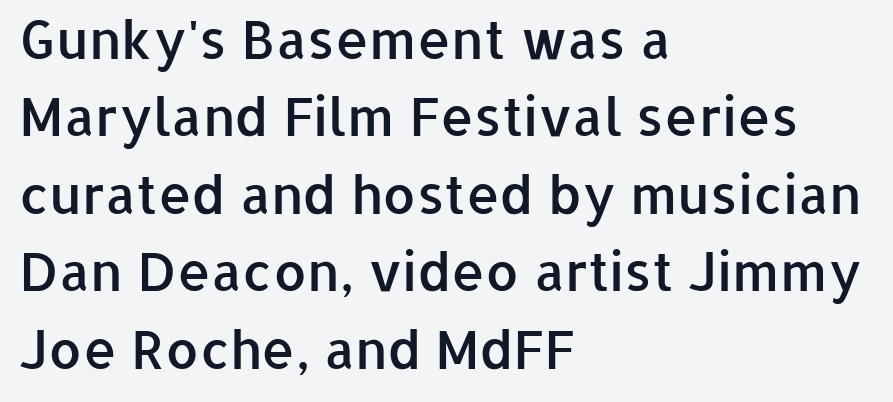
Q: Is the text bold? A: Semi-bold.
Q: Is the text italic (slanted)? A: No, it is upright.
Q: Is the typeface a serif or a sans-serif typeface? A: Sans-serif.
Q: Is the text underlined? A: No.
Q: How is the paragraph aligned? A: Left-aligned.
Q: Is the spacing between letters normal or unusually wide? A: Normal.
Q: Is the spacing between lines tight, normal or loose? A: Normal.
Q: Width (condensed, normal, or wide)? A: Normal.
Q: Stroke contrast? A: Low.
Q: x-height? A: Medium.
Q: Monospaced? A: No.
